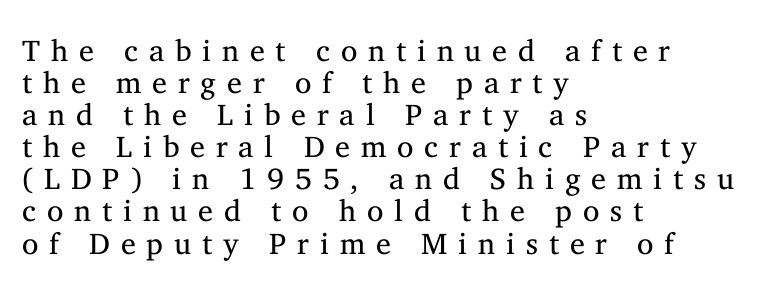
Successive baselines arrive quickly, one right under another. The weight would be labelled regular, book, light, or lighter still. Casual observation: everything's shoved over to the left. Is this a fixed-width face? No — the glyphs have proportional, varying widths. No word sits above an underline.
